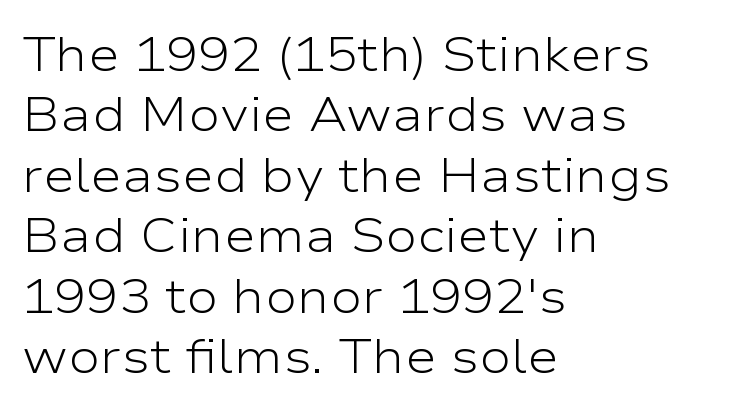
{"serif": "no", "italic": "no", "bold": "no", "weight": "light", "width": "wide", "stroke_contrast": "low", "x_height": "medium", "monospaced": "no", "underline": "no", "align": "left", "line_spacing": "normal", "line_spacing_ratio": 1.26, "letter_spacing": "normal", "letter_spacing_em": 0.0, "glyph_px": 48}
